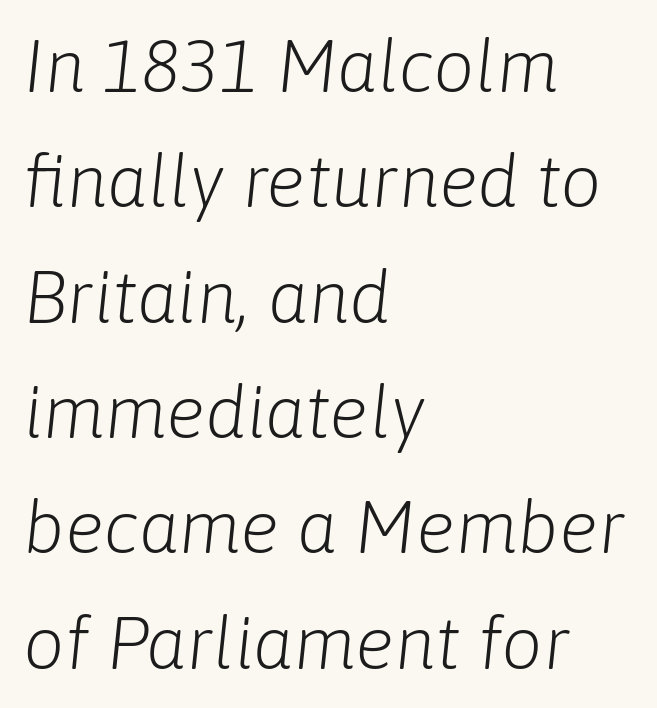
Q: Is the text bold? A: No.
Q: Is the text italic (slanted)? A: Yes, it leans right by about 6 degrees.
Q: Is the text underlined? A: No.
Q: How is the paragraph aligned? A: Left-aligned.
Q: Is the spacing between letters normal or unusually wide? A: Normal.
Q: Is the spacing between lines tight, normal or loose? A: Normal.
Q: Width (condensed, normal, or wide)? A: Normal.
Q: Stroke contrast? A: Low.
Q: x-height? A: Medium.
Q: Monospaced? A: No.
